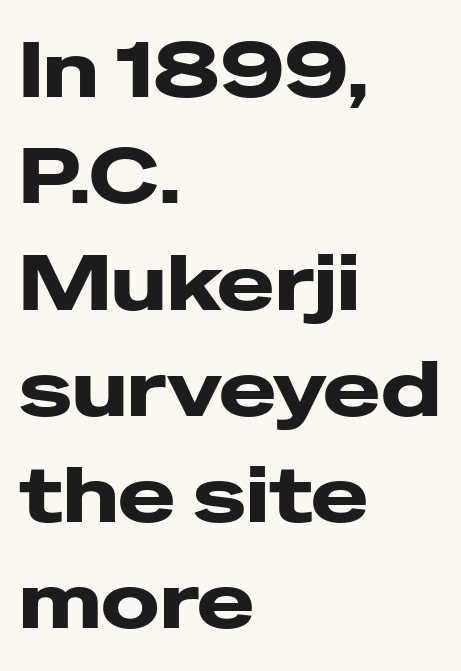
The image shows 77 px heavy, wide sans-serif type, upright; set left-aligned, normal line spacing (1.38x), normal letter spacing, not underlined; low stroke contrast and a medium x-height.
